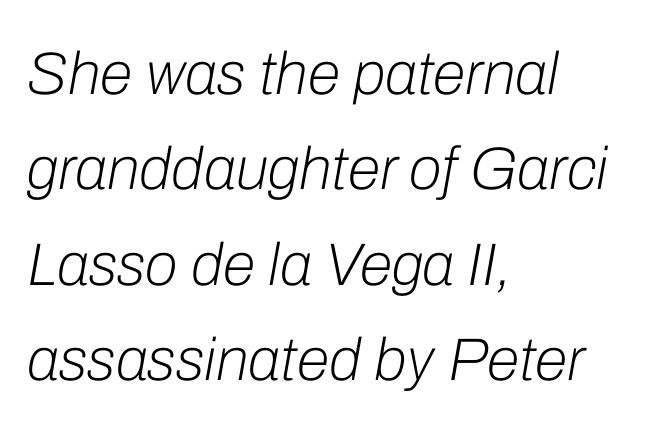
Tracking here is standard; glyphs follow each other at the usual distance. Check the space under the baseline: it is left empty. No letter is thick-stroked: the sample isn't bold. The letters advance in unequal steps, a hallmark of proportional type. Successive baselines arrive at the customary interval.
